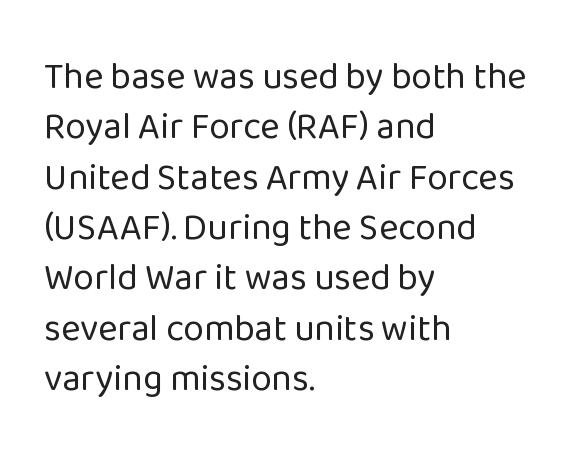
Q: Is the text bold? A: No.
Q: Is the text italic (slanted)? A: No, it is upright.
Q: Is the typeface a serif or a sans-serif typeface? A: Sans-serif.
Q: Is the text underlined? A: No.
Q: How is the paragraph aligned? A: Left-aligned.
Q: Is the spacing between letters normal or unusually wide? A: Normal.
Q: Is the spacing between lines tight, normal or loose? A: Normal.
Q: Width (condensed, normal, or wide)? A: Normal.
Q: Stroke contrast? A: Low.
Q: x-height? A: Medium.
Q: Monospaced? A: No.
